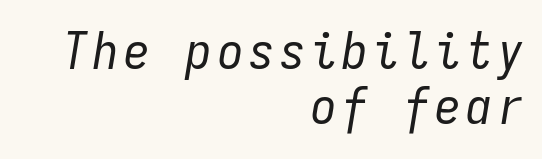
Q: Is the text bold? A: No.
Q: Is the text italic (slanted)? A: Yes, it leans right by about 9 degrees.
Q: Is the text underlined? A: No.
Q: How is the paragraph aligned? A: Right-aligned.
Q: Is the spacing between lines tight, normal or loose? A: Tight.
Q: Width (condensed, normal, or wide)? A: Condensed.
Q: Stroke contrast? A: Low.
Q: x-height? A: Medium.
Q: Monospaced? A: Yes.
